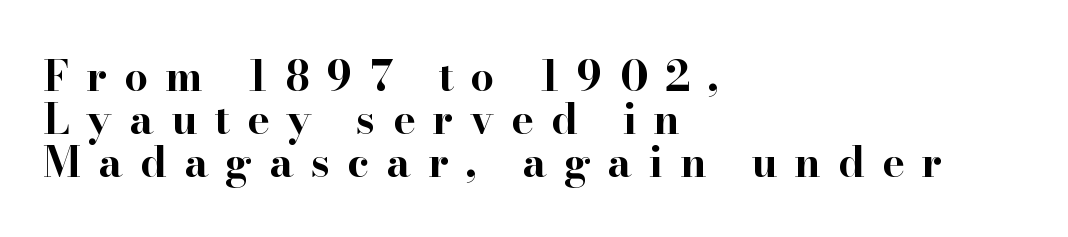
Small tapered or slab feet sit at the stroke ends, so this counts as serif. The tracking reads as deliberately expanded to a designer's eye. The specimen omits any rule beneath the text block's lines. Ascenders rise straight up at ninety degrees. What's the leading like? Squeezed, with rows nearly overlapping. On the weight axis this lands at bold, roughly 700.
